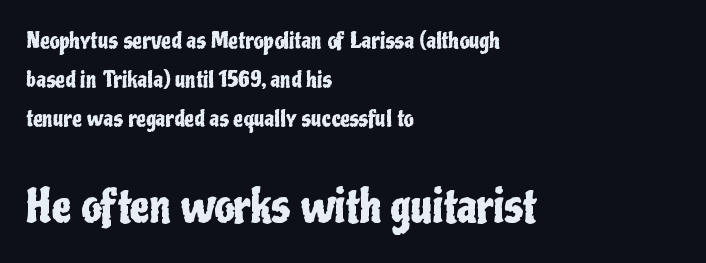
Varying glyph widths throughout — classic text-font behaviour. The strip under each line holds only bare page. This sample uses a sans-serif face. A student would notice the bottom passage is typeset larger than what precedes it. These lines are set flush left with a ragged right edge. How are the letters spaced? Ordinarily, with no added tracking.
